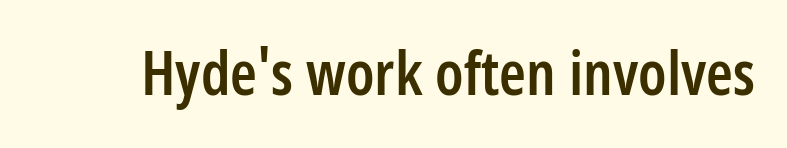
Q: Is the text bold? A: Semi-bold.
Q: Is the text italic (slanted)? A: No, it is upright.
Q: Is the typeface a serif or a sans-serif typeface? A: Sans-serif.
Q: Is the text underlined? A: No.
Q: Is the spacing between letters normal or unusually wide? A: Normal.
Q: Width (condensed, normal, or wide)? A: Condensed.
Q: Stroke contrast? A: Low.
Q: x-height? A: Medium.
Q: Monospaced? A: No.
